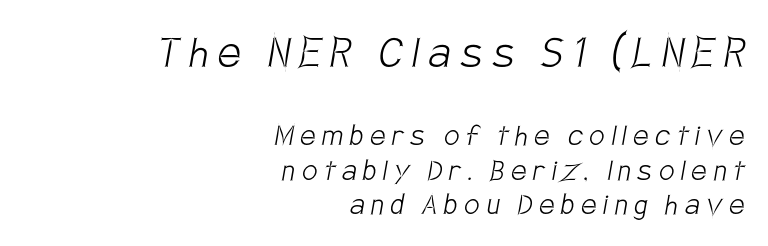
{"serif": "no", "bold": "no", "weight": "light", "width": "condensed", "stroke_contrast": "low", "x_height": "large", "monospaced": "no", "underline": "no", "align": "right", "line_spacing": "tight", "line_spacing_ratio": 1.01, "letter_spacing": "wide", "letter_spacing_em": 0.2, "larger_block": "first", "size_ratio": 1.5, "glyph_px": 51}
